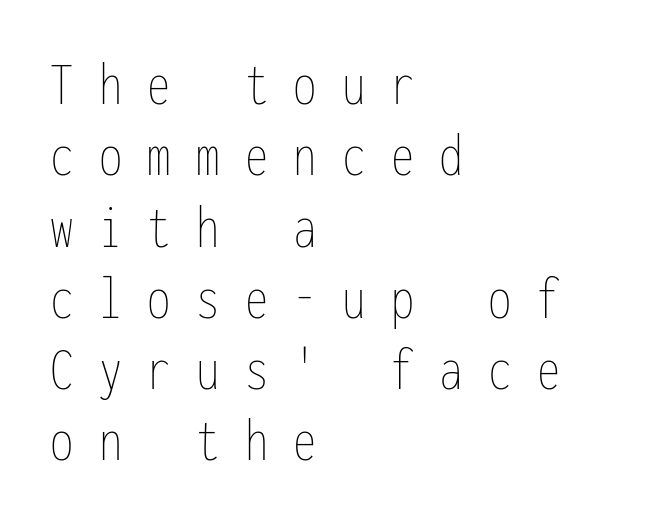
Q: Is the text bold? A: No.
Q: Is the text italic (slanted)? A: No, it is upright.
Q: Is the text underlined? A: No.
Q: How is the paragraph aligned? A: Left-aligned.
Q: Is the spacing between letters normal or unusually wide? A: Unusually wide.
Q: Is the spacing between lines tight, normal or loose? A: Tight.
Q: Width (condensed, normal, or wide)? A: Condensed.
Q: Stroke contrast? A: Low.
Q: x-height? A: Medium.
Q: Monospaced? A: Yes.
